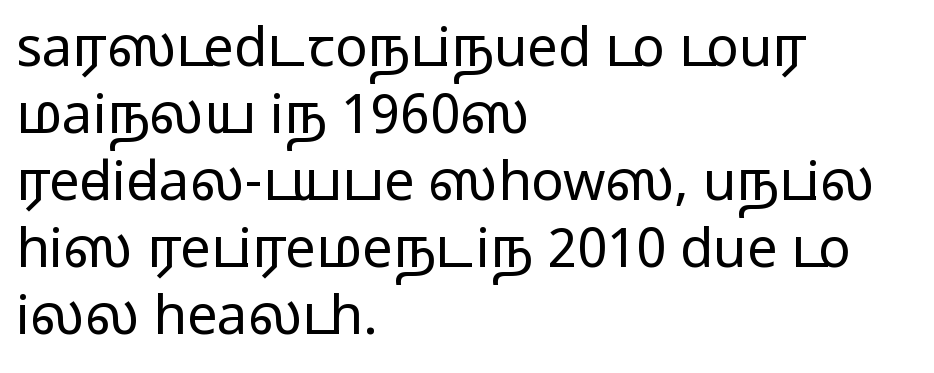
{"serif": "no", "italic": "no", "width": "wide", "stroke_contrast": "medium", "monospaced": "no", "underline": "no", "align": "left", "line_spacing_ratio": 1.24, "letter_spacing": "normal", "letter_spacing_em": 0.0, "glyph_px": 54}
